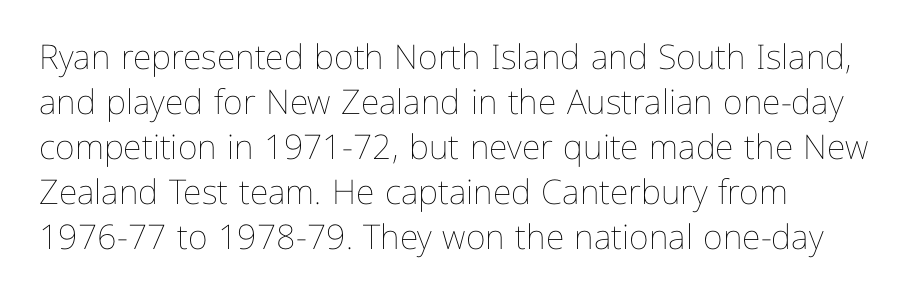
{"italic": "no", "bold": "no", "weight": "thin", "width": "normal", "stroke_contrast": "low", "x_height": "medium", "monospaced": "no", "underline": "no", "align": "left", "line_spacing": "normal", "line_spacing_ratio": 1.32, "letter_spacing": "normal", "letter_spacing_em": 0.0, "glyph_px": 34}
